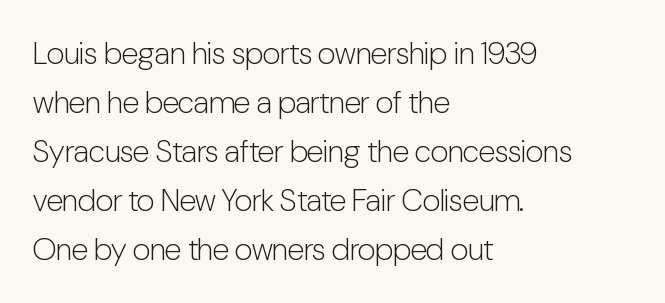
{"serif": "no", "italic": "no", "bold": "no", "weight": "light", "width": "condensed", "stroke_contrast": "low", "x_height": "medium", "monospaced": "no", "underline": "no", "align": "left", "line_spacing": "normal", "line_spacing_ratio": 1.58, "letter_spacing": "normal", "letter_spacing_em": 0.0, "glyph_px": 31}
